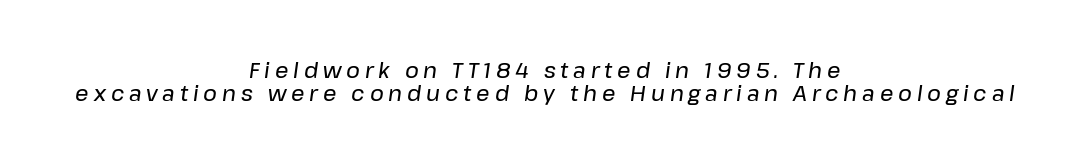
Q: Is the text italic (slanted)? A: Yes, it leans right by about 8 degrees.
Q: Is the text underlined? A: No.
Q: How is the paragraph aligned? A: Centered.
Q: Is the spacing between letters normal or unusually wide? A: Unusually wide.
Q: Is the spacing between lines tight, normal or loose? A: Tight.
